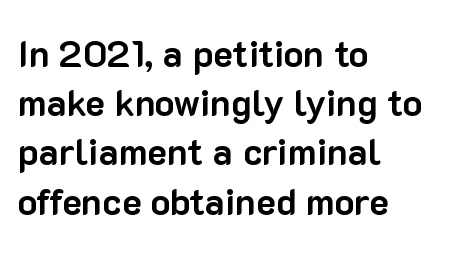
Q: Is the text bold? A: Yes.
Q: Is the text italic (slanted)? A: No, it is upright.
Q: Is the typeface a serif or a sans-serif typeface? A: Sans-serif.
Q: Is the text underlined? A: No.
Q: How is the paragraph aligned? A: Left-aligned.
Q: Is the spacing between letters normal or unusually wide? A: Normal.
Q: Is the spacing between lines tight, normal or loose? A: Normal.
Q: Width (condensed, normal, or wide)? A: Normal.
Q: Stroke contrast? A: Low.
Q: x-height? A: Medium.
Q: Monospaced? A: No.
